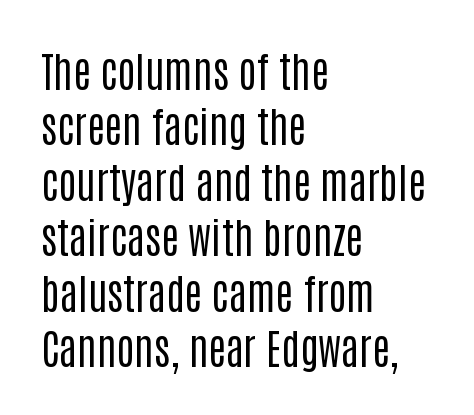
{"serif": "no", "italic": "no", "bold": "no", "weight": "regular", "width": "condensed", "stroke_contrast": "low", "x_height": "large", "monospaced": "no", "underline": "no", "align": "left", "line_spacing": "normal", "line_spacing_ratio": 1.32, "letter_spacing": "normal", "letter_spacing_em": 0.0, "glyph_px": 42}
